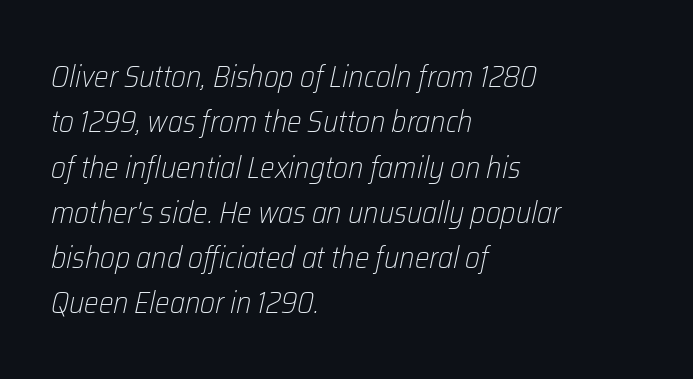
{"italic": "yes", "lean": "right", "slant_degrees": 12, "bold": "no", "weight": "light", "width": "condensed", "stroke_contrast": "low", "x_height": "medium", "monospaced": "no", "underline": "no", "align": "left", "line_spacing": "normal", "line_spacing_ratio": 1.46, "letter_spacing": "normal", "letter_spacing_em": 0.0, "glyph_px": 31}
